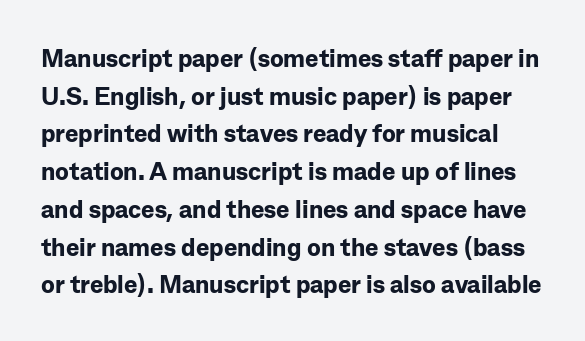
Q: Is the text bold? A: Yes.
Q: Is the text italic (slanted)? A: No, it is upright.
Q: Is the text underlined? A: No.
Q: Is the spacing between letters normal or unusually wide? A: Normal.
Q: Is the spacing between lines tight, normal or loose? A: Normal.
